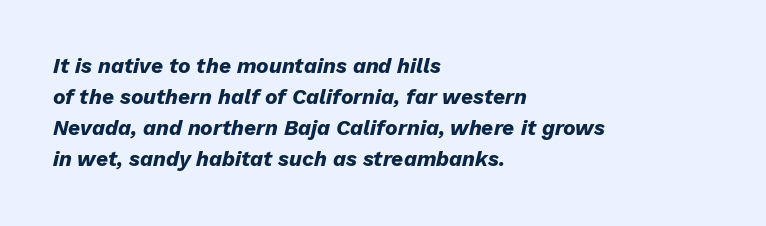
Q: Is the text bold? A: Yes.
Q: Is the text italic (slanted)? A: Yes, it leans right by about 13 degrees.
Q: Is the text underlined? A: No.
Q: How is the paragraph aligned? A: Left-aligned.
Q: Is the spacing between letters normal or unusually wide? A: Normal.
Q: Is the spacing between lines tight, normal or loose? A: Normal.
